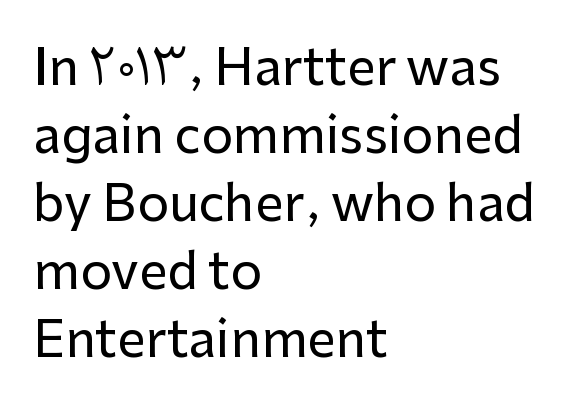
{"serif": "no", "italic": "no", "width": "normal", "stroke_contrast": "low", "x_height": "medium", "monospaced": "no", "underline": "no", "align": "left", "line_spacing": "normal", "line_spacing_ratio": 1.36, "letter_spacing": "normal", "letter_spacing_em": 0.0, "glyph_px": 50}
